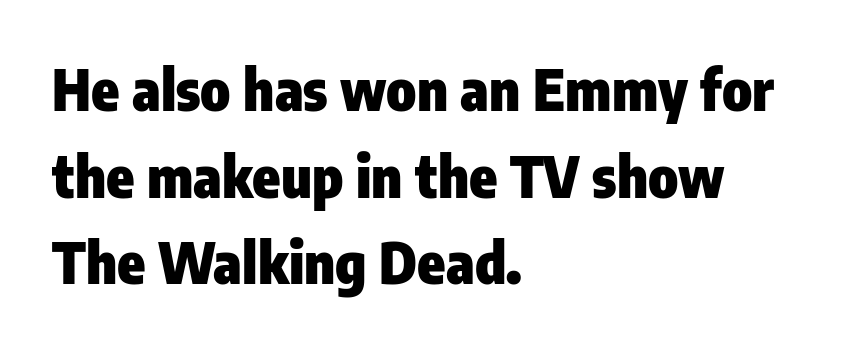
{"serif": "no", "italic": "no", "bold": "yes", "weight": "heavy", "width": "condensed", "stroke_contrast": "low", "x_height": "medium", "monospaced": "no", "underline": "no", "align": "left", "line_spacing": "normal", "line_spacing_ratio": 1.52, "letter_spacing": "normal", "letter_spacing_em": 0.0, "glyph_px": 57}
